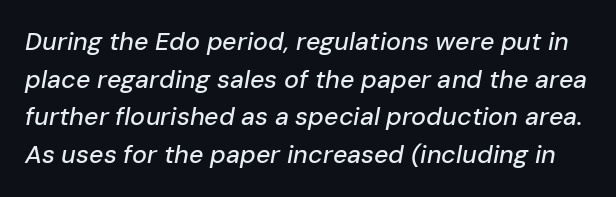
Short note: letters normally spaced. If you drew a line through each stem, it would be angled. Check under the words: just untouched page. If you measured baseline to baseline, you'd find a middling distance.
